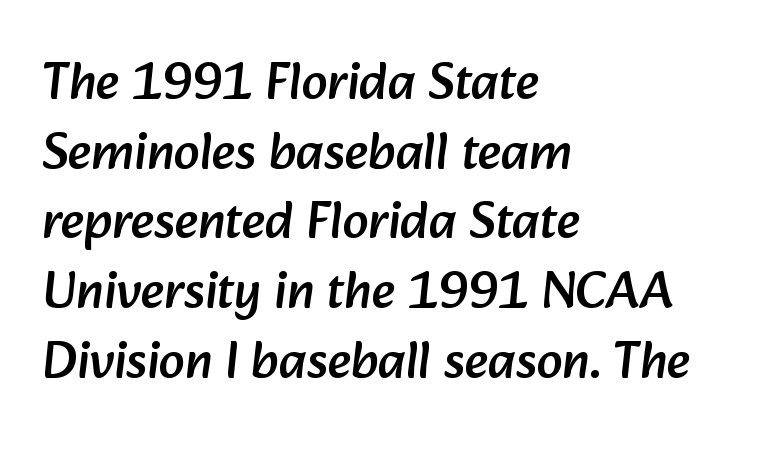
Q: Is the typeface a serif or a sans-serif typeface? A: Sans-serif.
Q: Is the text underlined? A: No.
Q: How is the paragraph aligned? A: Left-aligned.
Q: Is the spacing between letters normal or unusually wide? A: Normal.
Q: Is the spacing between lines tight, normal or loose? A: Normal.
Q: Width (condensed, normal, or wide)? A: Normal.
Q: Stroke contrast? A: Low.
Q: x-height? A: Medium.
Q: Monospaced? A: No.
